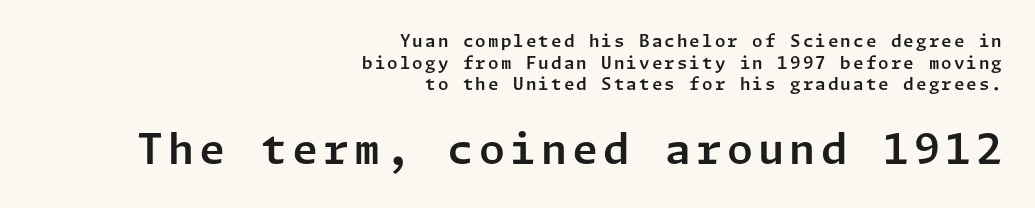
{"serif": "no", "italic": "no", "width": "normal", "stroke_contrast": "low", "x_height": "medium", "underline": "no", "align": "right", "line_spacing": "normal", "line_spacing_ratio": 1.27, "larger_block": "second", "size_ratio": 2.47, "glyph_px": 42}
